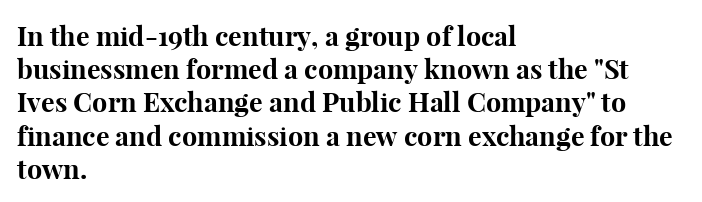
There is no visible air inserted between adjacent glyphs. In terms of weight, the rendering is a true, heavy bold. Visually the block forms a straight wall on the left and a jagged coastline on the right. Lines of text with bare space underneath. If you drew a line through each stem, it would be perfectly vertical.
